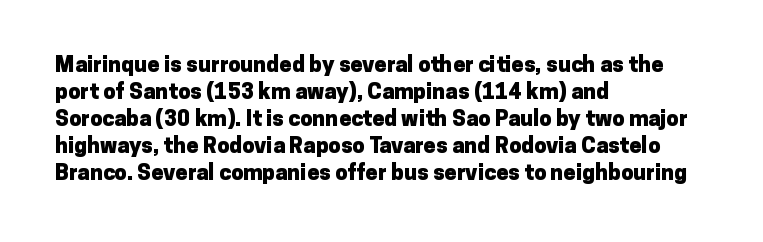
The image shows 22 px bold type, upright; set left-aligned, line spacing 1.23x, normal letter spacing, not underlined.
